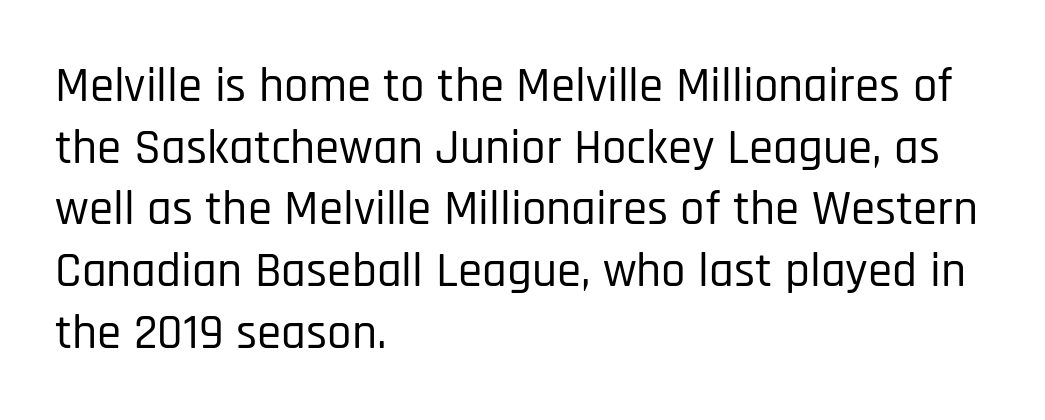
A typesetter would call this proportional, since set widths differ per character. Successive baselines arrive at the customary interval. Ascenders rise straight up at ninety degrees. Leftover space on each line is placed entirely after the last word.
